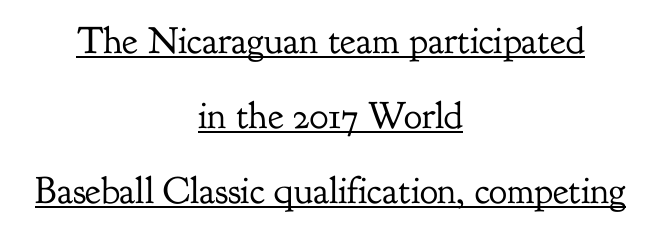
The image shows 38 px regular-weight serif type, upright; set centered, loose line spacing (1.97x), normal letter spacing, underlined; low stroke contrast and a small x-height.
